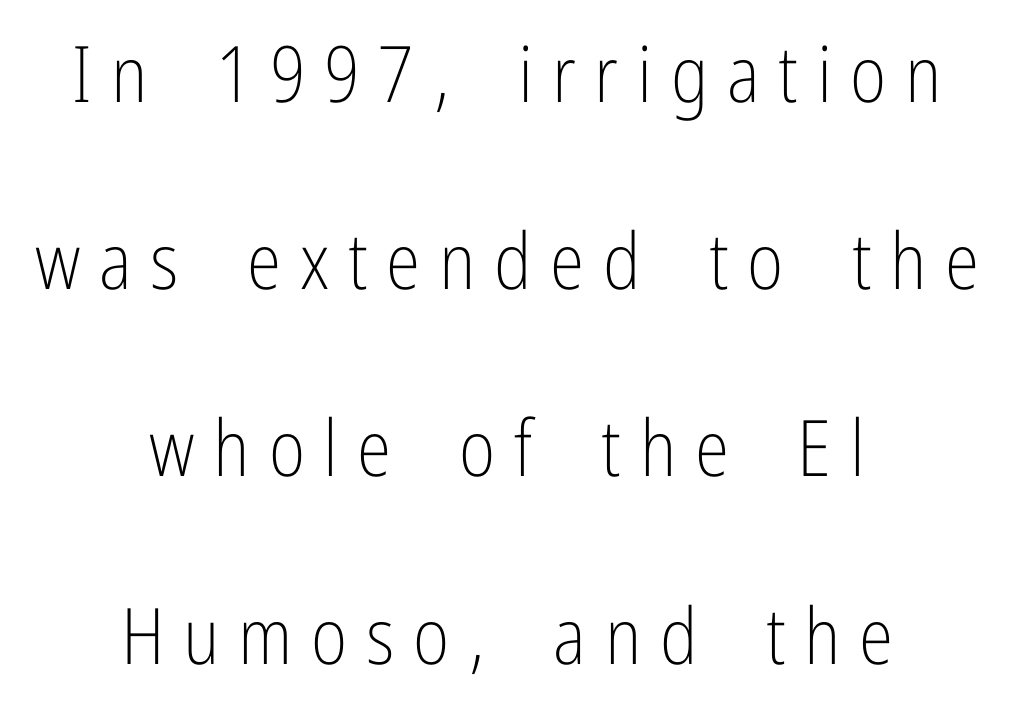
Character widths vary here, with narrow letters taking less room than wide ones. No feet cap the strokes, marking this as sans-serif type. These lines have a slow, spaced-out rhythm from letter to letter. Upright lettering throughout.
